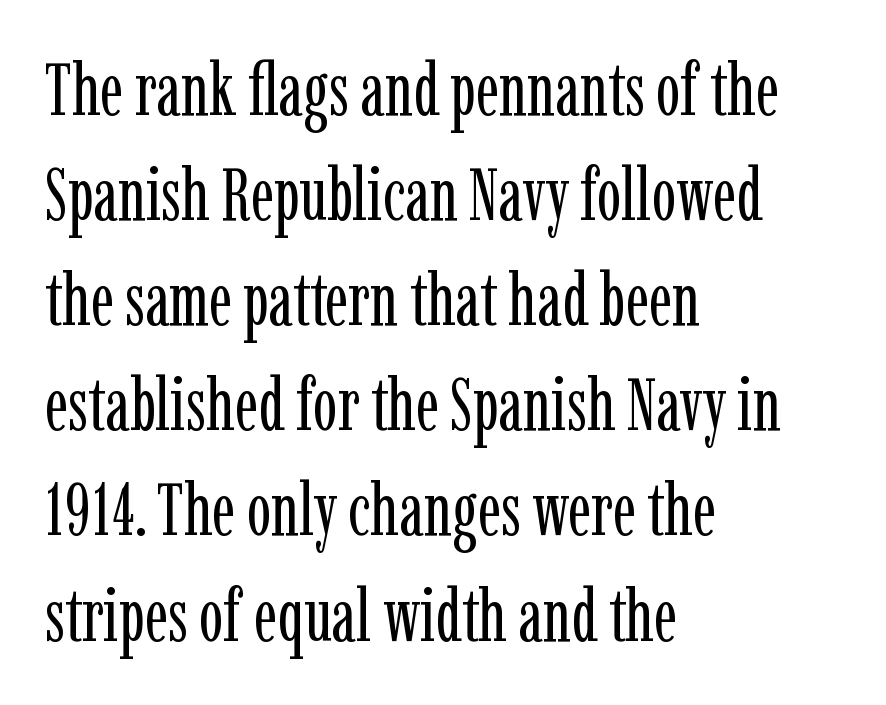
You could call the tracking neutral — neither tight nor loose. Unbolded letterforms with no extra heft. Students, observe: this is what conventionally led text looks like. Upright lettering throughout.
